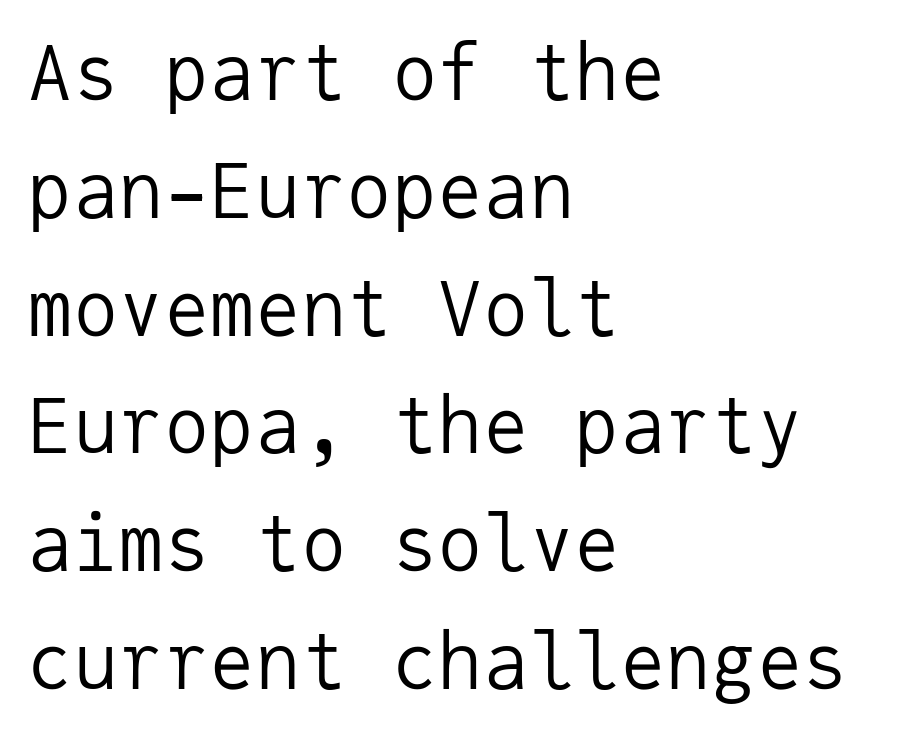
The line texture is even and compact thanks to regular tracking. No letter is thick-stroked: the sample isn't bold. The lines in this sample share a left origin and differ only in where they stop. Ascenders rise straight up at ninety degrees. A clean baseline with only descenders dipping below it.
